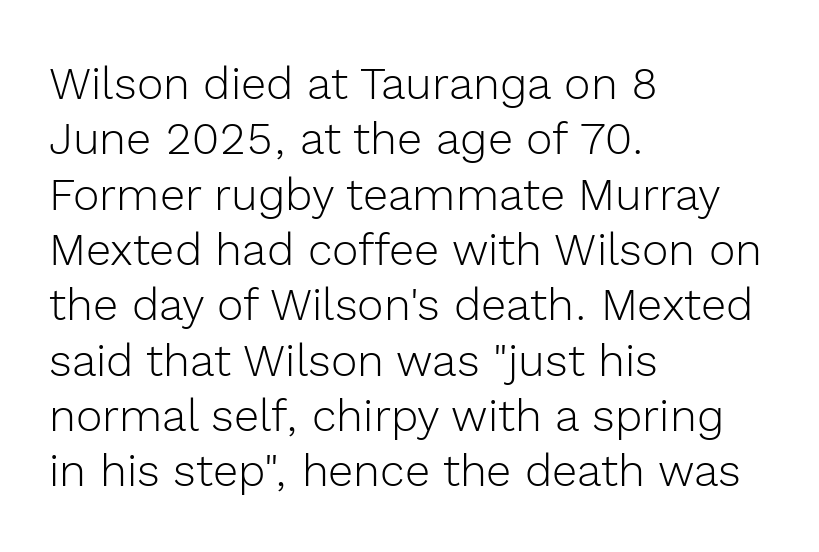
{"serif": "no", "italic": "no", "bold": "no", "weight": "light", "width": "normal", "x_height": "medium", "monospaced": "no", "underline": "no", "align": "left", "line_spacing_ratio": 1.23, "letter_spacing": "normal", "letter_spacing_em": 0.0, "glyph_px": 45}
